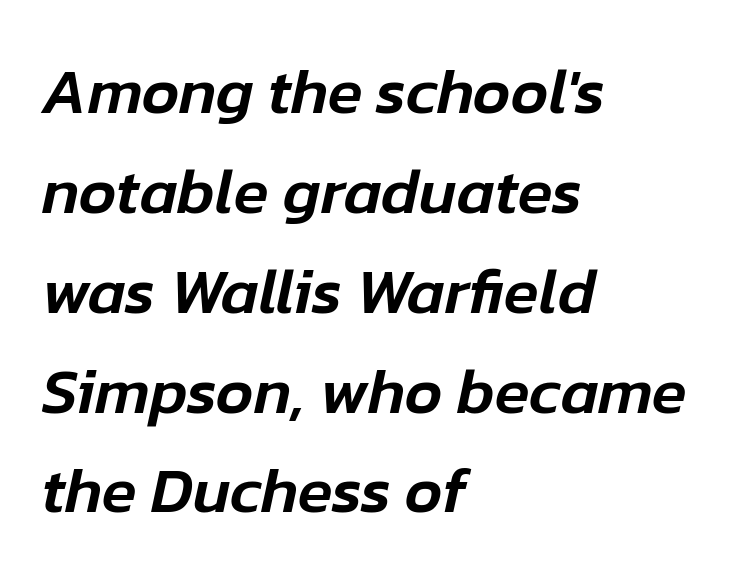
The image shows 64 px text type, italic (leaning right); set left-aligned, normal line spacing (1.56x), normal letter spacing, not underlined; low stroke contrast and a medium x-height.
